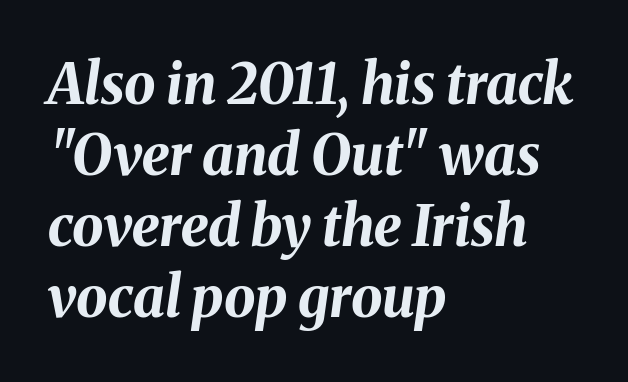
The image shows 56 px bold type, italic (leaning right); set left-aligned, normal line spacing (1.27x), normal letter spacing, not underlined; medium stroke contrast and a medium x-height.
